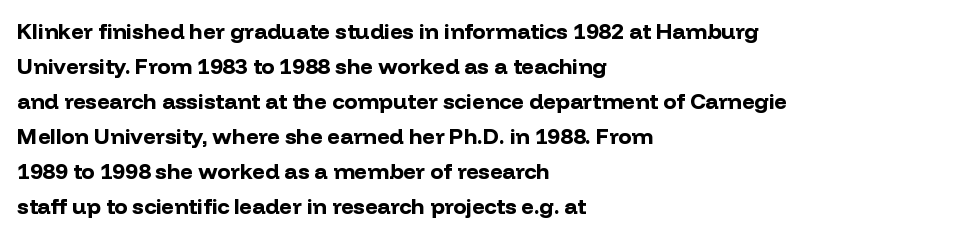
The image shows 22 px bold type, upright; set left-aligned, normal line spacing (1.59x), normal letter spacing, not underlined.
